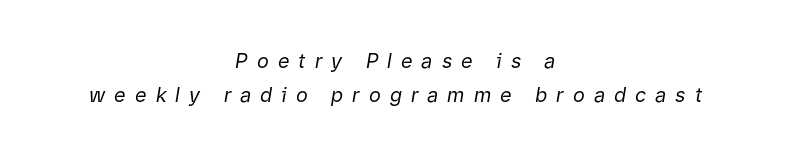
The image shows 20 px text type, italic (leaning right); set centered, line spacing 1.71x, unusually wide letter spacing (+0.45 em), not underlined.
